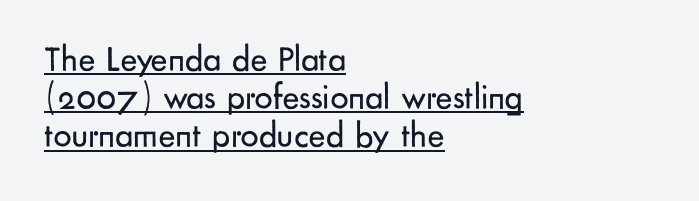
Q: Is the text bold? A: No.
Q: Is the text italic (slanted)? A: No, it is upright.
Q: Is the typeface a serif or a sans-serif typeface? A: Sans-serif.
Q: Is the text underlined? A: Yes.
Q: How is the paragraph aligned? A: Left-aligned.
Q: Is the spacing between letters normal or unusually wide? A: Normal.
Q: Is the spacing between lines tight, normal or loose? A: Tight.
Q: Width (condensed, normal, or wide)? A: Normal.
Q: Stroke contrast? A: Low.
Q: x-height? A: Small.
Q: Monospaced? A: No.
